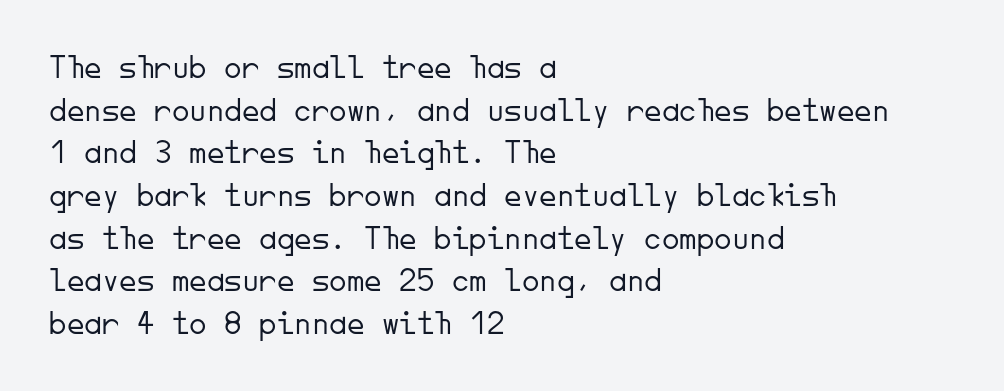
{"serif": "no", "italic": "no", "bold": "no", "weight": "light", "width": "normal", "stroke_contrast": "low", "x_height": "small", "monospaced": "yes", "underline": "no", "align": "left", "line_spacing_ratio": 1.22, "letter_spacing": "normal", "letter_spacing_em": 0.0, "glyph_px": 35}
